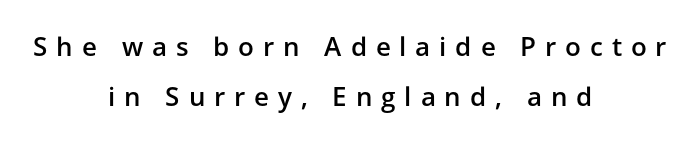
{"italic": "no", "bold": "semi", "underline": "no", "align": "center", "line_spacing": "loose", "line_spacing_ratio": 1.94, "letter_spacing": "wide", "letter_spacing_em": 0.34, "glyph_px": 26}
